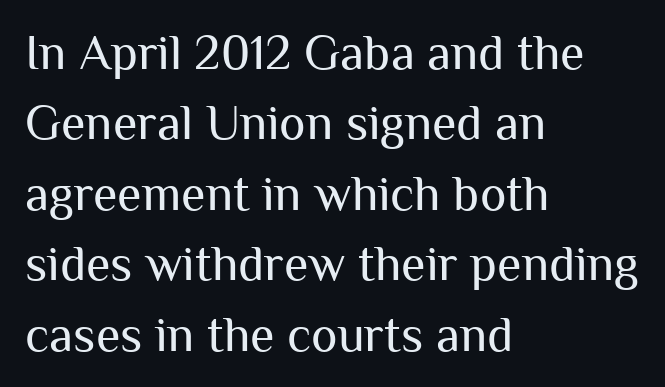
Does the leading feel generous? No, just average. The letters advance in unequal steps, a hallmark of proportional type. Decoration check: the copy has no underline. These lines were composed using upright roman letters.
